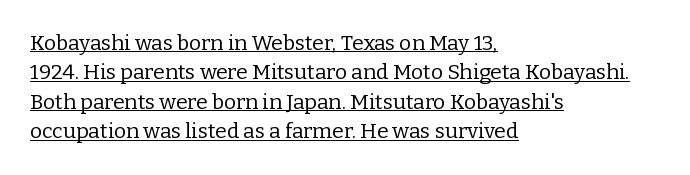
{"italic": "no", "bold": "no", "underline": "yes", "align": "left", "line_spacing": "normal", "line_spacing_ratio": 1.4, "letter_spacing": "normal", "letter_spacing_em": 0.0, "glyph_px": 21}
